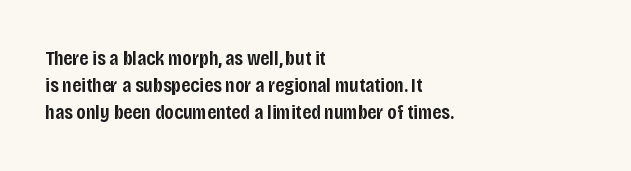
{"italic": "no", "bold": "semi", "underline": "no", "align": "left", "line_spacing": "normal", "line_spacing_ratio": 1.29, "letter_spacing": "normal", "letter_spacing_em": 0.0, "glyph_px": 21}
